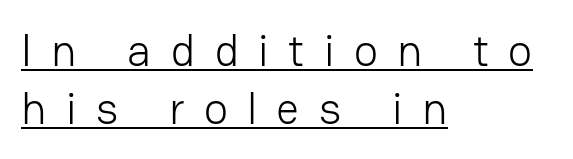
Successive baselines arrive at the customary interval. This is the regular roman posture of the typeface. Each letter keeps its own natural width here, so spacing adapts to shape. Is the block centered? No — it sits flush against the left margin.
